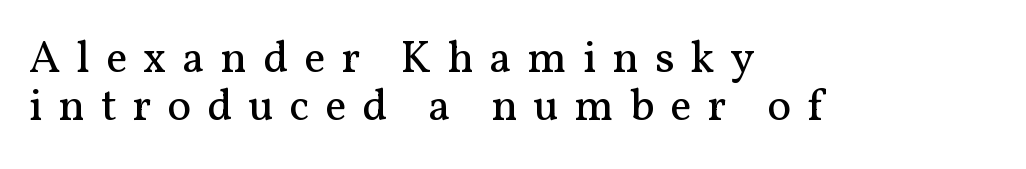
The image shows 45 px regular-weight serif type, upright; set left-aligned, tight line spacing (1.06x), unusually wide letter spacing (+0.35 em), not underlined; medium stroke contrast and a medium x-height.
